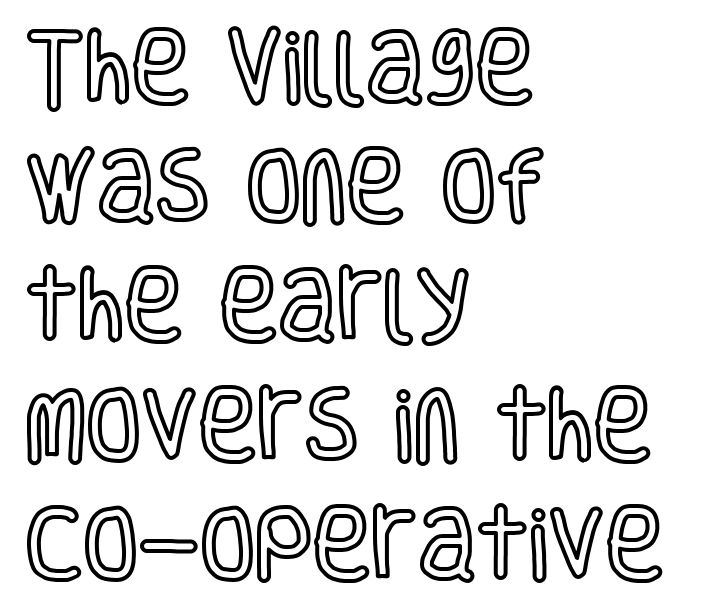
Q: Is the text italic (slanted)? A: No, it is upright.
Q: Is the text underlined? A: No.
Q: How is the paragraph aligned? A: Left-aligned.
Q: Is the spacing between letters normal or unusually wide? A: Normal.
Q: Is the spacing between lines tight, normal or loose? A: Normal.
Q: Width (condensed, normal, or wide)? A: Condensed.
Q: x-height? A: Large.
Q: Monospaced? A: No.
